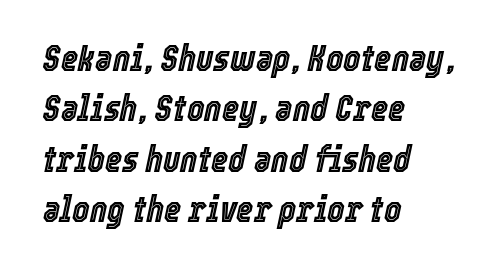
Q: Is the text italic (slanted)? A: Yes, it leans right by about 12 degrees.
Q: Is the text underlined? A: No.
Q: How is the paragraph aligned? A: Left-aligned.
Q: Is the spacing between letters normal or unusually wide? A: Normal.
Q: Is the spacing between lines tight, normal or loose? A: Normal.
Q: Width (condensed, normal, or wide)? A: Condensed.
Q: x-height? A: Medium.
Q: Monospaced? A: No.
